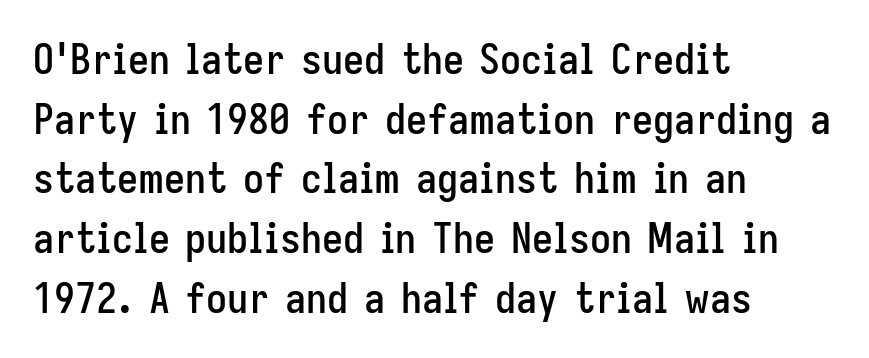
{"serif": "no", "italic": "no", "width": "condensed", "stroke_contrast": "low", "x_height": "medium", "monospaced": "no", "underline": "no", "align": "left", "line_spacing": "normal", "line_spacing_ratio": 1.42, "letter_spacing": "normal", "letter_spacing_em": 0.0, "glyph_px": 42}
